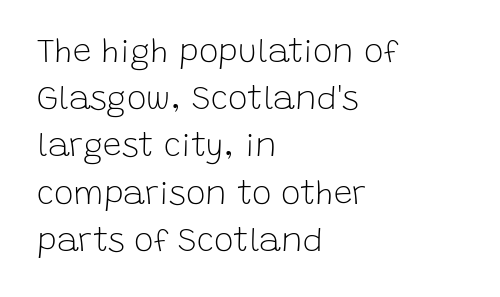
The image shows 33 px light sans-serif type, upright; set left-aligned, normal line spacing (1.43x), normal letter spacing, not underlined; low stroke contrast and a large x-height.
